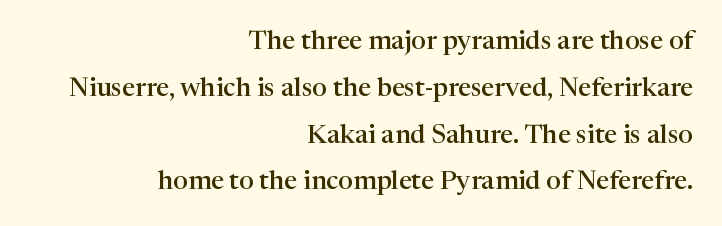
{"italic": "no", "bold": "semi", "underline": "no", "align": "right", "line_spacing_ratio": 1.8, "letter_spacing": "normal", "letter_spacing_em": 0.0, "glyph_px": 26}
